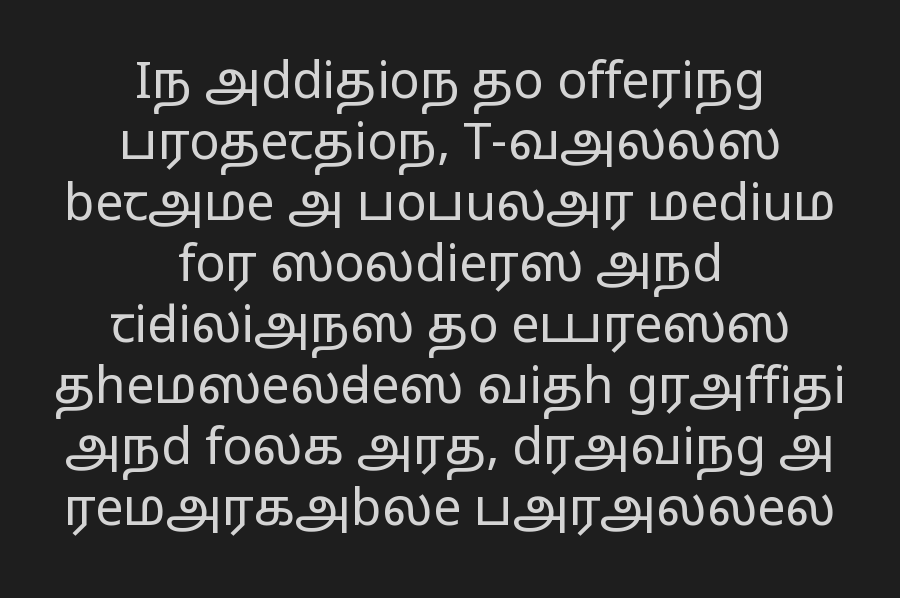
{"serif": "no", "italic": "no", "bold": "no", "weight": "regular", "width": "wide", "stroke_contrast": "low", "x_height": "medium", "monospaced": "no", "underline": "no", "align": "center", "line_spacing_ratio": 1.22, "letter_spacing": "normal", "letter_spacing_em": 0.0, "glyph_px": 50}
